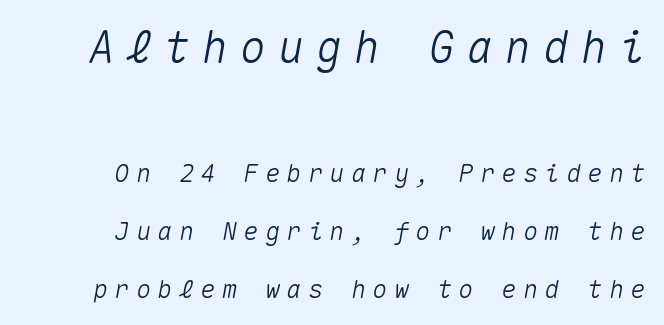
Q: Is the text italic (slanted)? A: Yes, it leans right by about 10 degrees.
Q: Is the text underlined? A: No.
Q: How is the paragraph aligned? A: Right-aligned.
Q: Is the spacing between letters normal or unusually wide? A: Unusually wide.
Q: Is the spacing between lines tight, normal or loose? A: Loose.
Q: Which block of text is set in a larger size, the first (top) or the second (bottom)? A: The first (top) one.
Q: Width (condensed, normal, or wide)? A: Normal.
Q: Stroke contrast? A: Medium.
Q: x-height? A: Medium.
Q: Monospaced? A: Yes.
